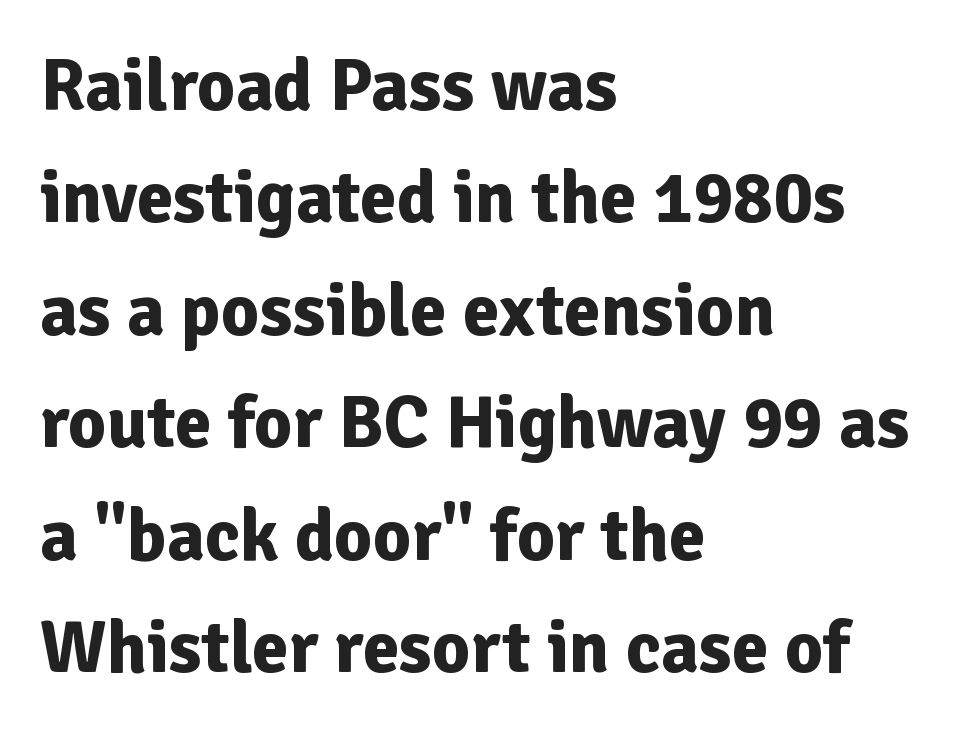
Q: Is the text bold? A: Yes.
Q: Is the text italic (slanted)? A: No, it is upright.
Q: Is the typeface a serif or a sans-serif typeface? A: Sans-serif.
Q: Is the text underlined? A: No.
Q: How is the paragraph aligned? A: Left-aligned.
Q: Is the spacing between letters normal or unusually wide? A: Normal.
Q: Is the spacing between lines tight, normal or loose? A: Normal.
Q: Width (condensed, normal, or wide)? A: Normal.
Q: Stroke contrast? A: Low.
Q: x-height? A: Medium.
Q: Monospaced? A: No.
